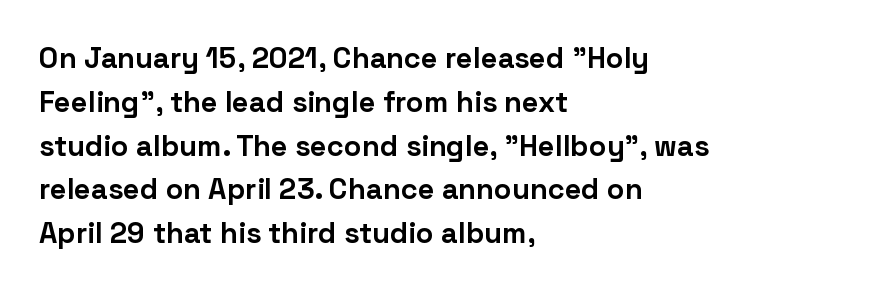
The face used here is a sans, in the tradition of grotesques and geometrics. The compositor pushed each line to the left boundary. A full-strength bold gives these letters their thick strokes. The gap between lines stays unmarked. There is no visible air inserted between adjacent glyphs. The face used here is proportionally spaced, like ordinary book or web type.
